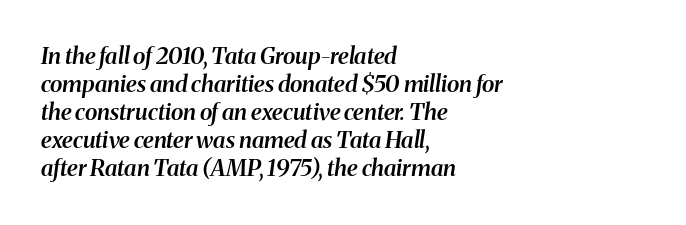
This sample uses plain, unmodified letter spacing. The string is rendered with underlining switched off. This is the in-between weight designers call semibold or demi. It's the slanting kind of type. Line beginnings align vertically; line endings do not.
